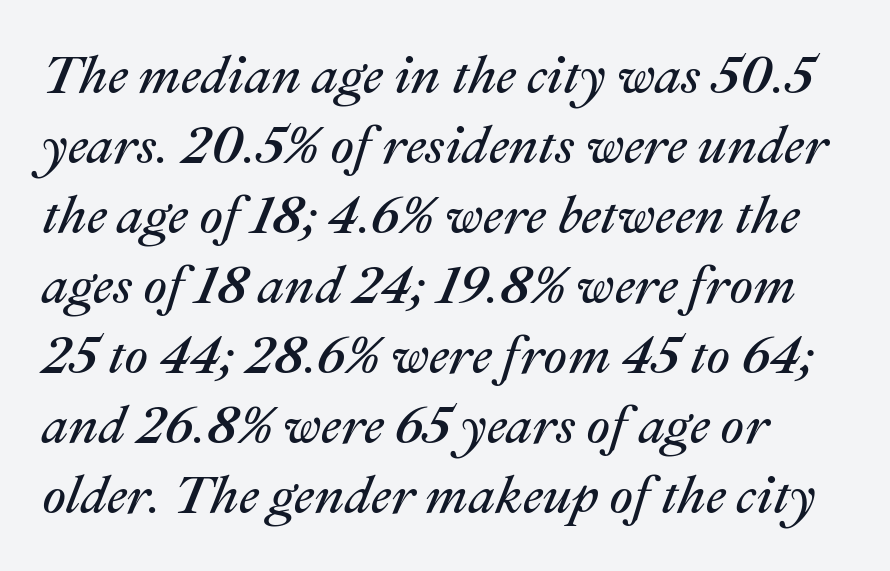
{"italic": "yes", "lean": "right", "slant_degrees": 22, "bold": "no", "weight": "regular", "width": "normal", "stroke_contrast": "medium", "x_height": "medium", "monospaced": "no", "underline": "no", "line_spacing": "normal", "line_spacing_ratio": 1.32, "letter_spacing": "normal", "letter_spacing_em": 0.0, "glyph_px": 53}
